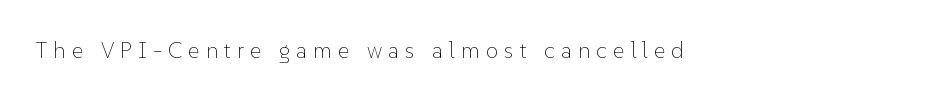
The image shows 22 px text type, upright; set left-aligned, unusually wide letter spacing (+0.28 em), not underlined.
